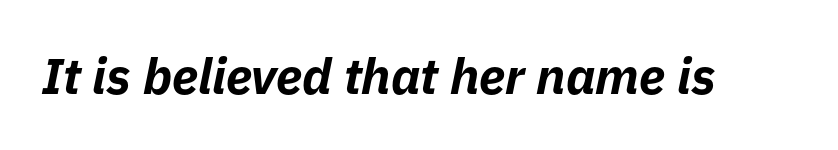
{"italic": "yes", "lean": "right", "slant_degrees": 11, "bold": "yes", "weight": "bold", "width": "normal", "stroke_contrast": "low", "x_height": "medium", "monospaced": "no", "underline": "no", "letter_spacing": "normal", "letter_spacing_em": 0.0, "glyph_px": 50}
